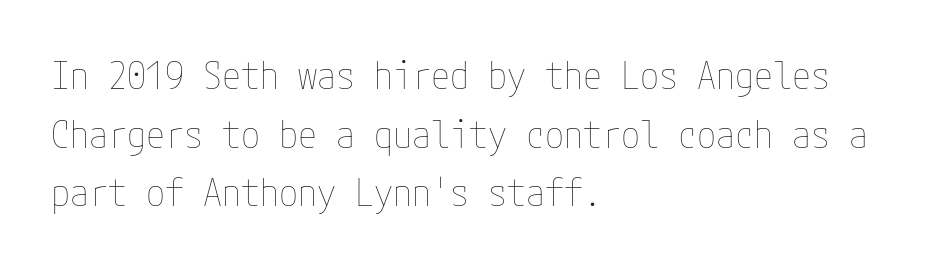
Whoever set this chose a conventional vertical rhythm. The strokes carry an ordinary text weight at most. Characters follow at the spacing the type designer built in. No word sits above an underline.
